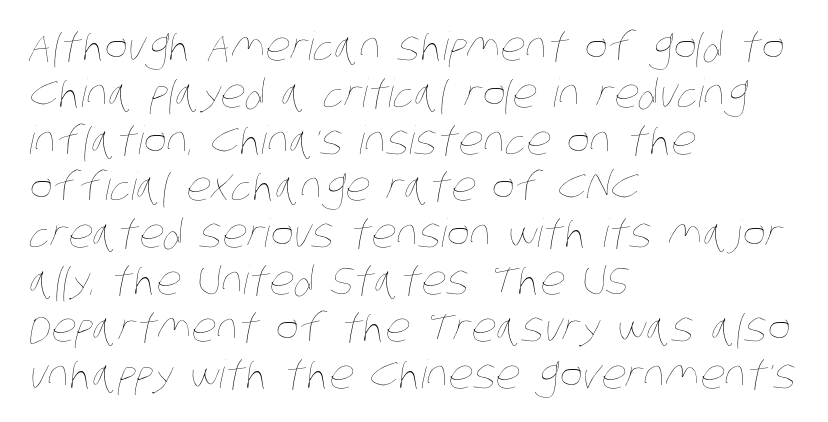
Q: Is the text bold? A: No.
Q: Is the text underlined? A: No.
Q: How is the paragraph aligned? A: Left-aligned.
Q: Is the spacing between letters normal or unusually wide? A: Normal.
Q: Width (condensed, normal, or wide)? A: Condensed.
Q: Stroke contrast? A: Low.
Q: x-height? A: Large.
Q: Monospaced? A: No.
